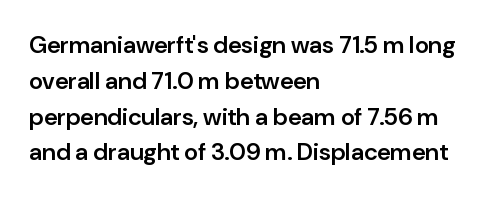
Q: Is the text bold? A: Semi-bold.
Q: Is the text italic (slanted)? A: No, it is upright.
Q: Is the text underlined? A: No.
Q: How is the paragraph aligned? A: Left-aligned.
Q: Is the spacing between letters normal or unusually wide? A: Normal.
Q: Is the spacing between lines tight, normal or loose? A: Normal.
